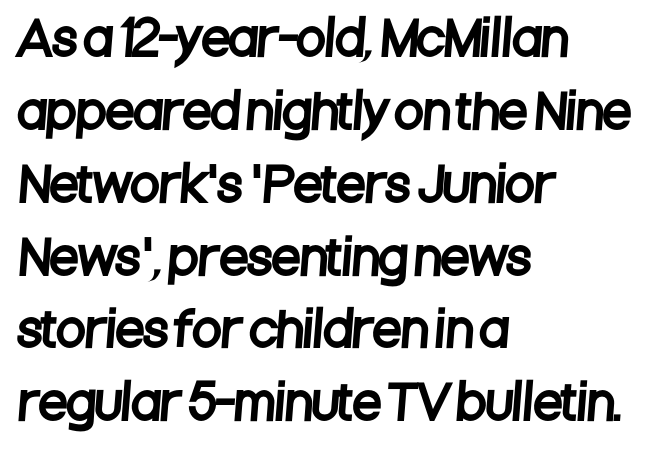
Q: Is the typeface a serif or a sans-serif typeface? A: Sans-serif.
Q: Is the text underlined? A: No.
Q: How is the paragraph aligned? A: Left-aligned.
Q: Is the spacing between letters normal or unusually wide? A: Normal.
Q: Is the spacing between lines tight, normal or loose? A: Normal.
Q: Width (condensed, normal, or wide)? A: Condensed.
Q: Stroke contrast? A: Low.
Q: x-height? A: Large.
Q: Monospaced? A: No.
